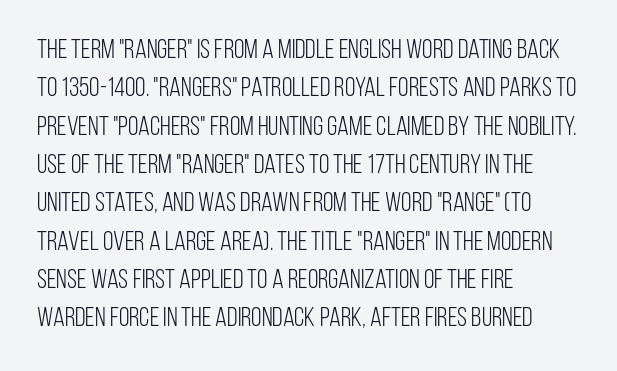
Every row of glyphs begins at an identical x-position on the left. A roman cut, with each character standing at attention. Does the leading feel generous? No, just average. The tracking reads as untouched default to a designer's eye.
